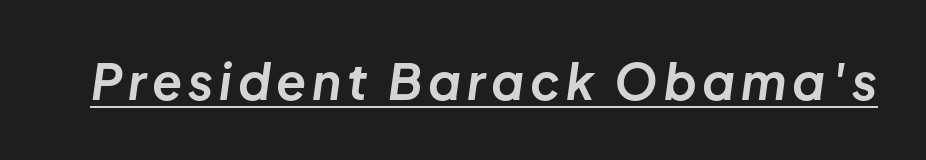
{"italic": "yes", "lean": "right", "slant_degrees": 8, "bold": "yes", "weight": "bold", "width": "normal", "stroke_contrast": "low", "x_height": "medium", "monospaced": "no", "underline": "yes", "glyph_px": 49}
